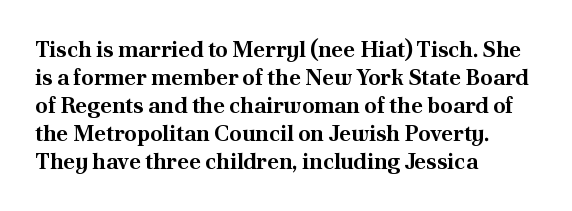
{"italic": "no", "bold": "yes", "underline": "no", "align": "left", "line_spacing": "normal", "line_spacing_ratio": 1.27, "letter_spacing": "normal", "letter_spacing_em": 0.0, "glyph_px": 22}
